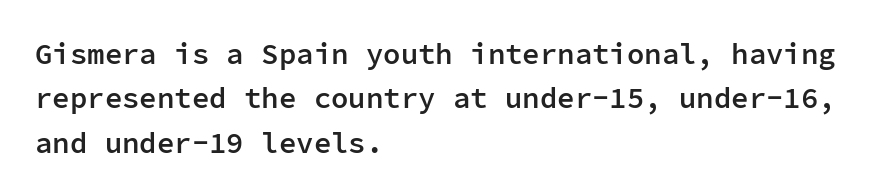
{"serif": "no", "italic": "no", "bold": "semi", "weight": "semibold", "width": "normal", "stroke_contrast": "low", "x_height": "medium", "monospaced": "yes", "underline": "no", "align": "left", "line_spacing": "normal", "line_spacing_ratio": 1.53, "letter_spacing": "normal", "letter_spacing_em": 0.0, "glyph_px": 29}
